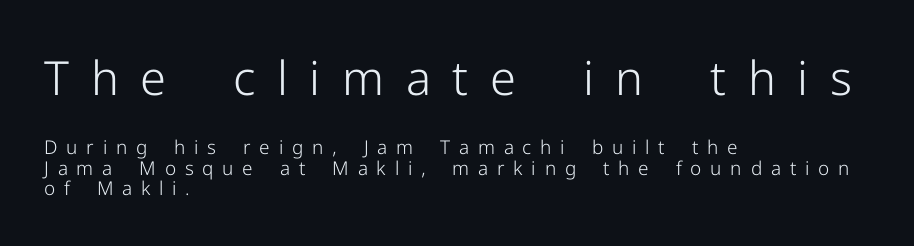
The image shows 47 px light sans-serif type, upright; set left-aligned, tight line spacing (1.09x), unusually wide letter spacing (+0.46 em), not underlined; the first (top) block is 2.47x larger; low stroke contrast and a medium x-height.
